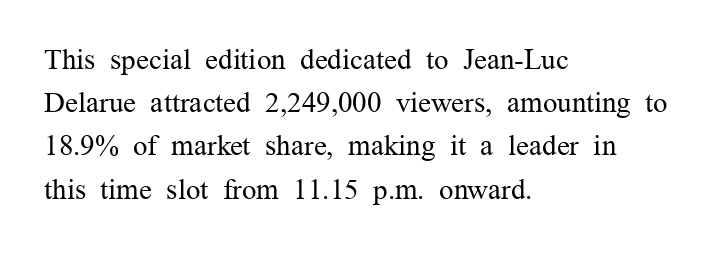
How are the letters spaced? Ordinarily, with no added tracking. The foot of each line stays bare and open. Yep, those are serifs on the letters. Think of a printed novel: that variable character pitch is what you see here.
